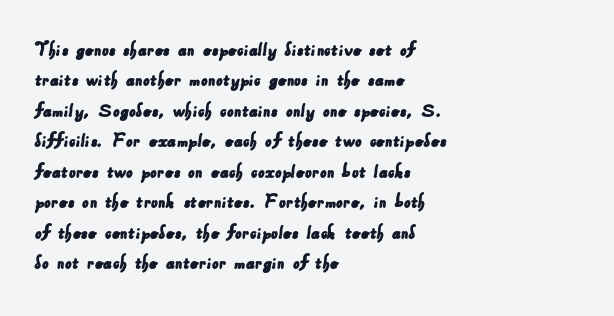
The image shows 21 px text type; set left-aligned, normal line spacing (1.45x), normal letter spacing, not underlined.
